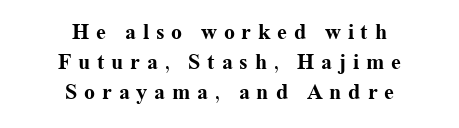
The lines in this sample share a center point and differ in where they start and stop. The passage shown stacks its lines at a standard gap. The letterforms stand isolated, each surrounded by extra space. No word sits above an underline. Rendered with straight, roman letterforms.
